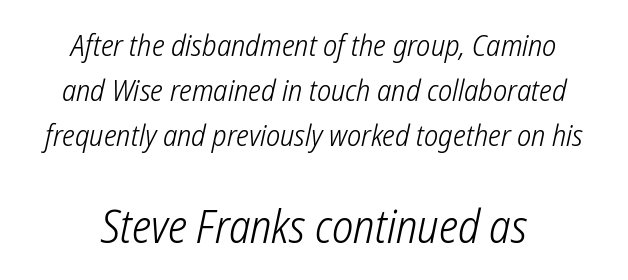
The image shows 45 px light, condensed sans-serif type; set centered, normal line spacing (1.5x), normal letter spacing, not underlined; the second (bottom) block is 1.5x larger; low stroke contrast and a medium x-height.
